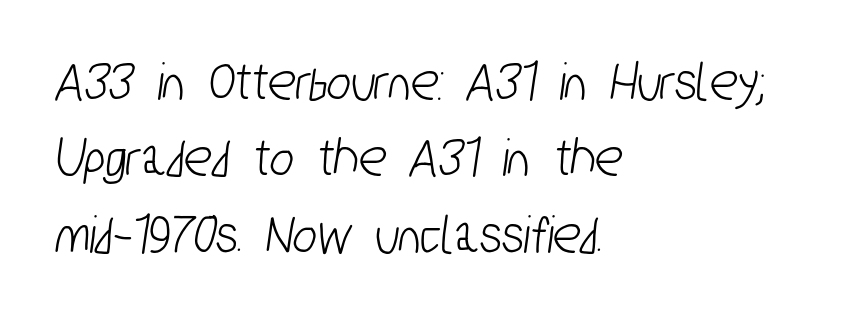
Spacing verdict: proportional, widths tailored to each character. Characters follow at the spacing the type designer built in. Horizontal alignment here is leftward, the default for most running prose. The passage shown is not underscored anywhere. Classification — sans serif. Leading matches the norm, producing a regular column.
